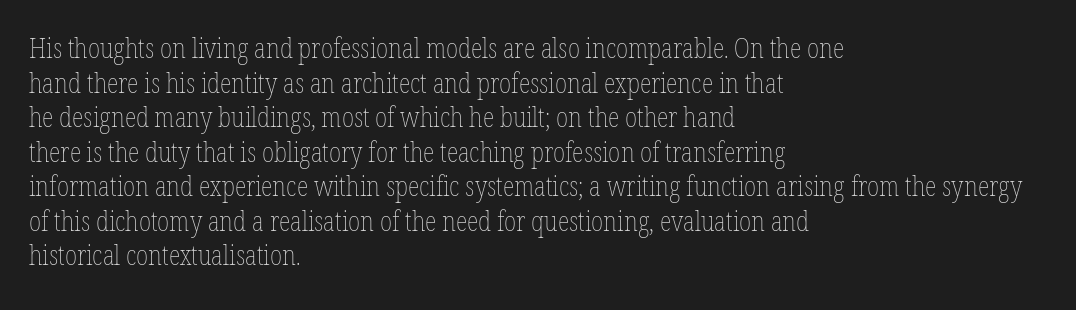
The block of text has a typical density, with ordinary space between rows. Which margin do the lines hug? The left one — the right edge is uneven. The space directly below the letters is spotless. This is the regular roman posture of the typeface. Does extra space separate the letters? No, they use regular spacing.
